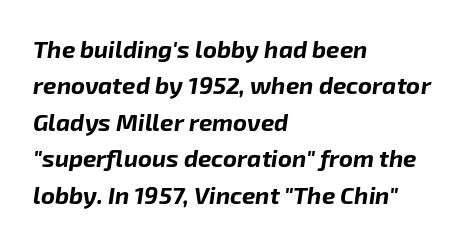
Q: Is the text bold? A: Yes.
Q: Is the text italic (slanted)? A: Yes, it leans right by about 8 degrees.
Q: Is the text underlined? A: No.
Q: How is the paragraph aligned? A: Left-aligned.
Q: Is the spacing between letters normal or unusually wide? A: Normal.
Q: Is the spacing between lines tight, normal or loose? A: Normal.
